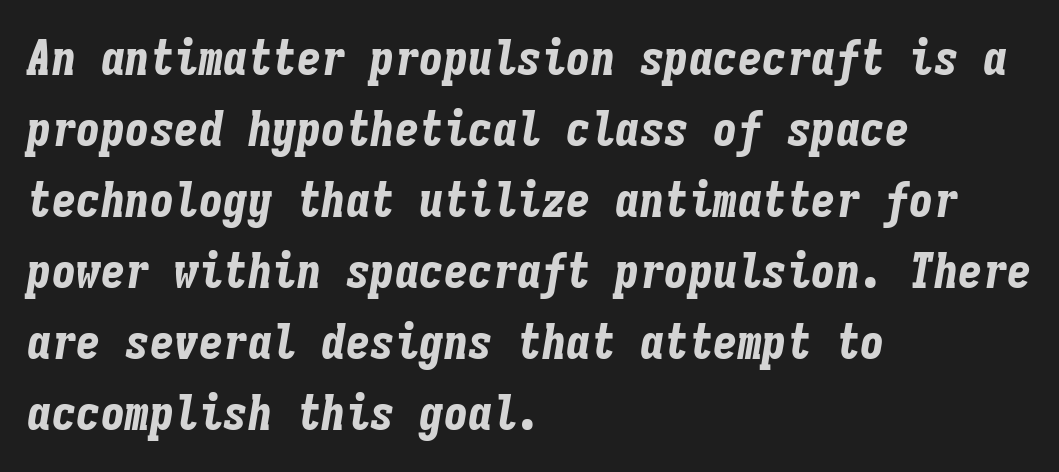
{"italic": "yes", "lean": "right", "slant_degrees": 9, "bold": "yes", "weight": "bold", "width": "condensed", "stroke_contrast": "low", "x_height": "medium", "monospaced": "yes", "underline": "no", "align": "left", "line_spacing": "normal", "line_spacing_ratio": 1.45, "letter_spacing": "normal", "letter_spacing_em": 0.0, "glyph_px": 49}
